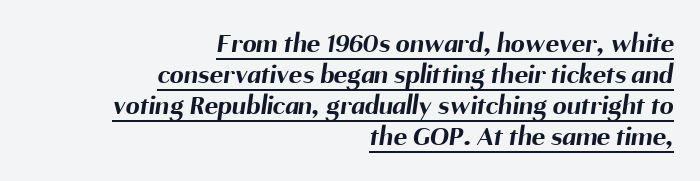
{"serif": "no", "bold": "yes", "weight": "bold", "width": "normal", "stroke_contrast": "medium", "x_height": "medium", "monospaced": "no", "underline": "yes", "align": "right", "line_spacing": "tight", "line_spacing_ratio": 1.11, "letter_spacing": "normal", "letter_spacing_em": 0.0, "glyph_px": 28}
